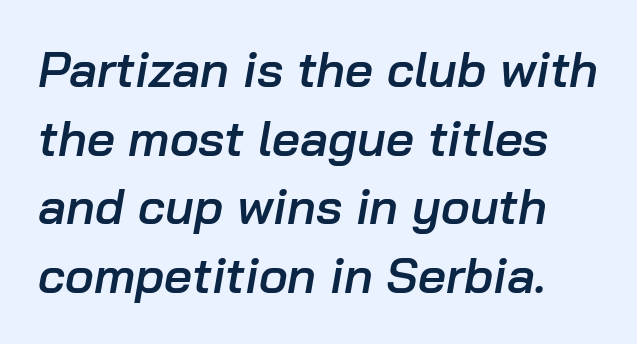
Is this a fixed-width face? No — the glyphs have proportional, varying widths. Descenders are the only things crossing below the line. Bold? Not quite — semibold, heavier than regular but stopping short. Baseline-to-baseline distance is the conventional proportion of letter height.
